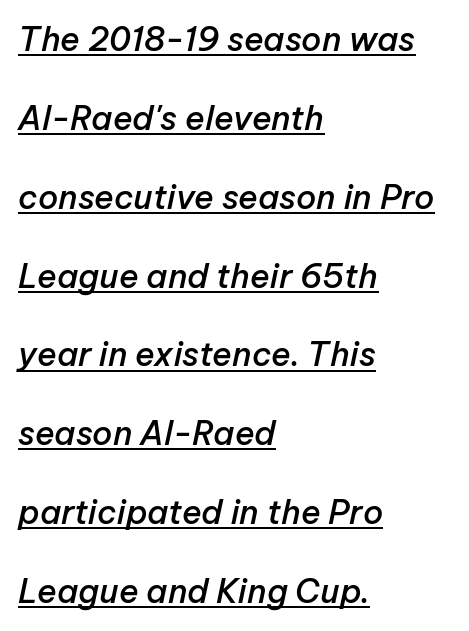
Q: Is the text bold? A: Semi-bold.
Q: Is the text italic (slanted)? A: Yes, it leans right by about 12 degrees.
Q: Is the text underlined? A: Yes.
Q: How is the paragraph aligned? A: Left-aligned.
Q: Is the spacing between letters normal or unusually wide? A: Normal.
Q: Is the spacing between lines tight, normal or loose? A: Loose.
Q: Width (condensed, normal, or wide)? A: Normal.
Q: Stroke contrast? A: Low.
Q: x-height? A: Medium.
Q: Monospaced? A: No.
